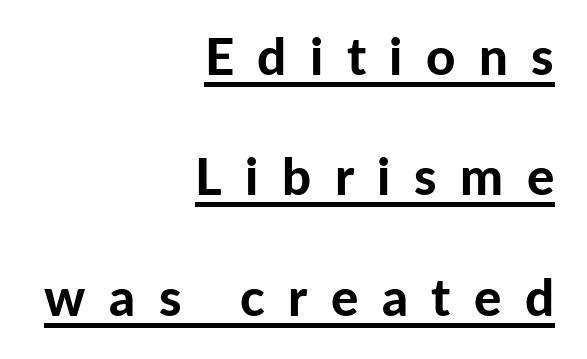
{"serif": "no", "italic": "no", "bold": "yes", "weight": "bold", "width": "normal", "stroke_contrast": "low", "x_height": "medium", "monospaced": "no", "underline": "yes", "align": "right", "line_spacing": "loose", "line_spacing_ratio": 2.36, "letter_spacing": "wide", "letter_spacing_em": 0.46, "glyph_px": 51}
